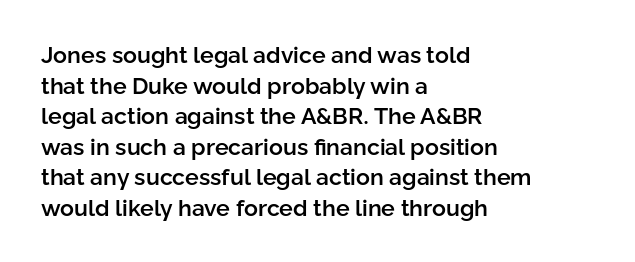
{"italic": "no", "bold": "semi", "underline": "no", "align": "left", "line_spacing": "normal", "line_spacing_ratio": 1.33, "letter_spacing": "normal", "letter_spacing_em": 0.0, "glyph_px": 23}
